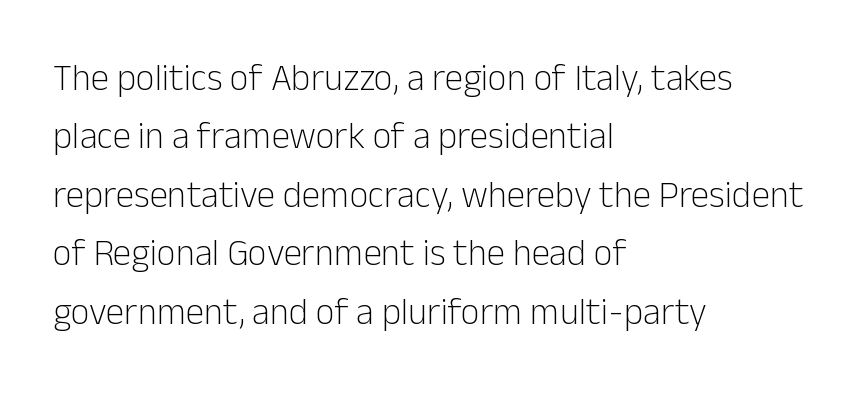
The face used here is proportionally spaced, like ordinary book or web type. Stems and bowls with no extra thickness — not bold. Unmarked baselines from the first word to the last. A normal amount of white space separates one row of letters from the next.
